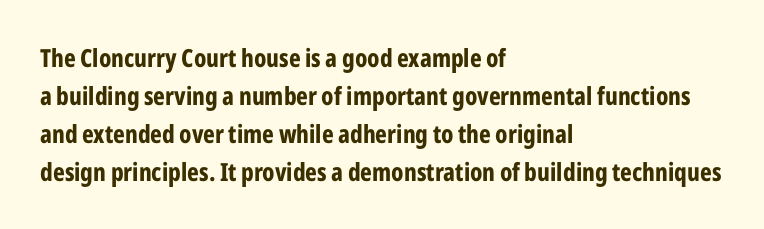
Q: Is the text bold? A: Yes.
Q: Is the text italic (slanted)? A: No, it is upright.
Q: Is the text underlined? A: No.
Q: How is the paragraph aligned? A: Left-aligned.
Q: Is the spacing between letters normal or unusually wide? A: Normal.
Q: Is the spacing between lines tight, normal or loose? A: Normal.
